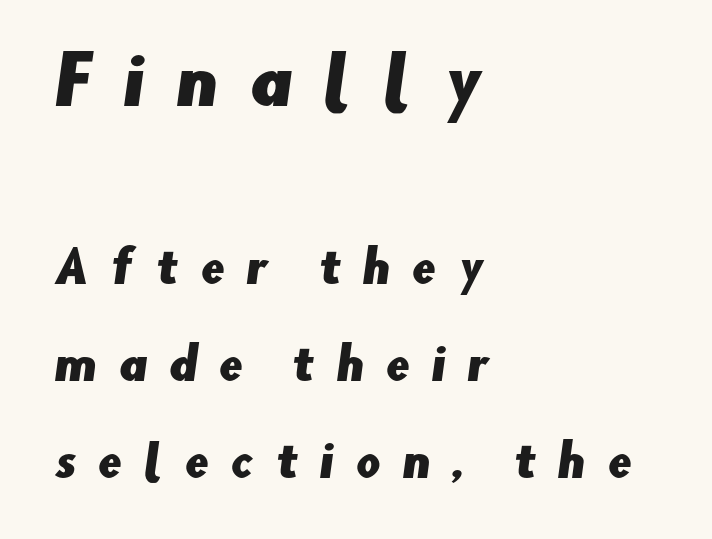
Is this a sans? Yes — the strokes have no serifs. Line starts are locked; line ends wander. Spacing verdict: proportional, widths tailored to each character. These two chunks differ in scale, with the top chunk taking the larger measure. Vertically, the passage feels expansive, rows floating well apart.
